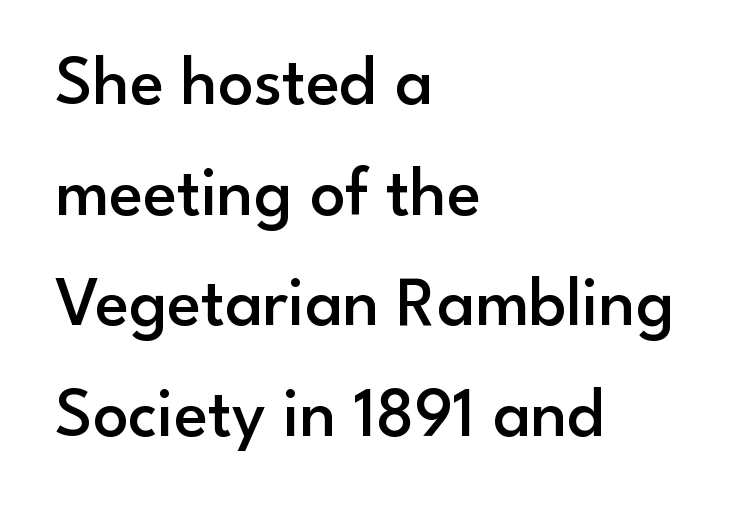
The image shows 70 px semibold sans-serif type, upright; set left-aligned, normal line spacing (1.58x), normal letter spacing, not underlined; low stroke contrast and a small x-height.
